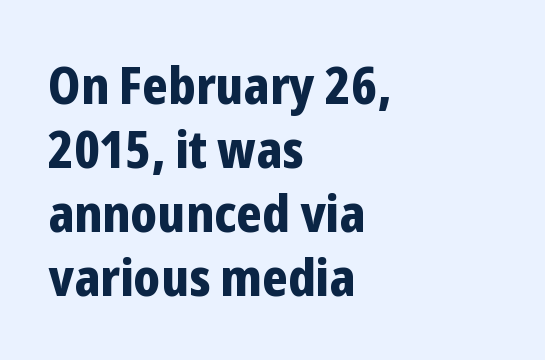
{"serif": "no", "italic": "no", "bold": "yes", "weight": "bold", "width": "condensed", "stroke_contrast": "low", "x_height": "medium", "monospaced": "no", "underline": "no", "align": "left", "line_spacing_ratio": 1.23, "letter_spacing": "normal", "letter_spacing_em": 0.0, "glyph_px": 52}
